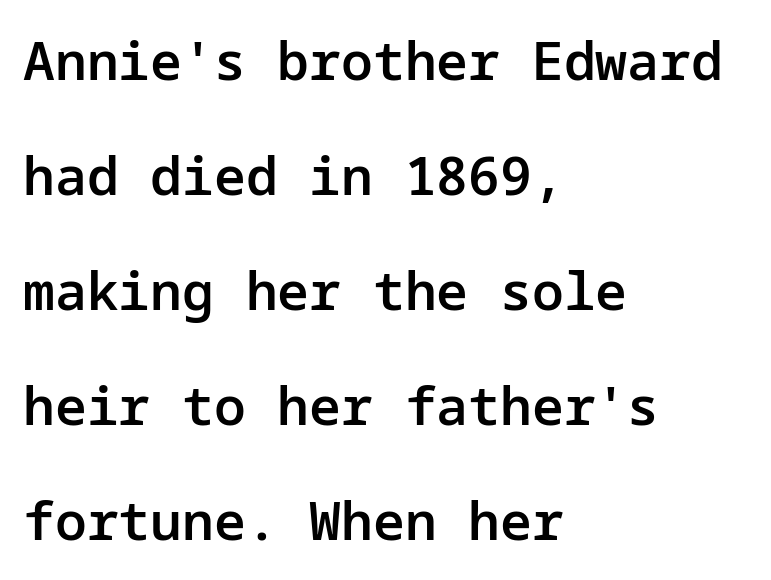
Q: Is the text bold? A: Semi-bold.
Q: Is the text italic (slanted)? A: No, it is upright.
Q: Is the typeface a serif or a sans-serif typeface? A: Sans-serif.
Q: Is the text underlined? A: No.
Q: How is the paragraph aligned? A: Left-aligned.
Q: Is the spacing between letters normal or unusually wide? A: Normal.
Q: Is the spacing between lines tight, normal or loose? A: Loose.
Q: Width (condensed, normal, or wide)? A: Normal.
Q: Stroke contrast? A: Low.
Q: x-height? A: Medium.
